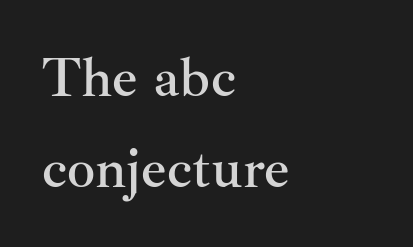
Q: Is the text italic (slanted)? A: No, it is upright.
Q: Is the typeface a serif or a sans-serif typeface? A: Serif.
Q: Is the text underlined? A: No.
Q: How is the paragraph aligned? A: Left-aligned.
Q: Is the spacing between letters normal or unusually wide? A: Normal.
Q: Is the spacing between lines tight, normal or loose? A: Normal.
Q: Width (condensed, normal, or wide)? A: Normal.
Q: Stroke contrast? A: Medium.
Q: x-height? A: Small.
Q: Monospaced? A: No.
